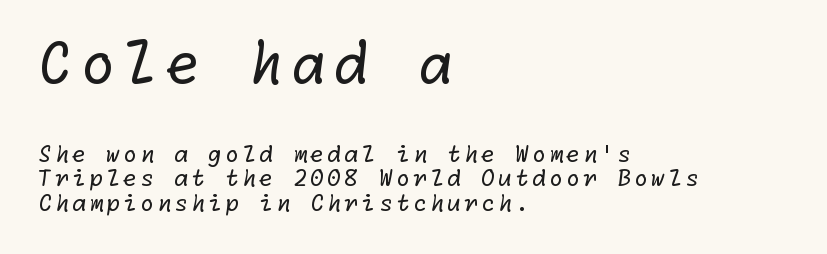
{"serif": "no", "bold": "no", "weight": "regular", "width": "normal", "stroke_contrast": "low", "x_height": "medium", "underline": "no", "align": "left", "line_spacing": "tight", "line_spacing_ratio": 1.06, "larger_block": "first", "size_ratio": 2.48, "glyph_px": 57}
